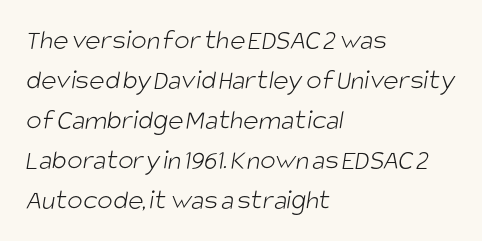
Caption: multi-line text, flush left, ragged right. Between one letter and the next there's only the usual sliver of space. Proportional: the letters do not fall into vertical columns. Stems here are at most as thick as an everyday book face. Regarding leading, the lines here are spaced in the standard way.
